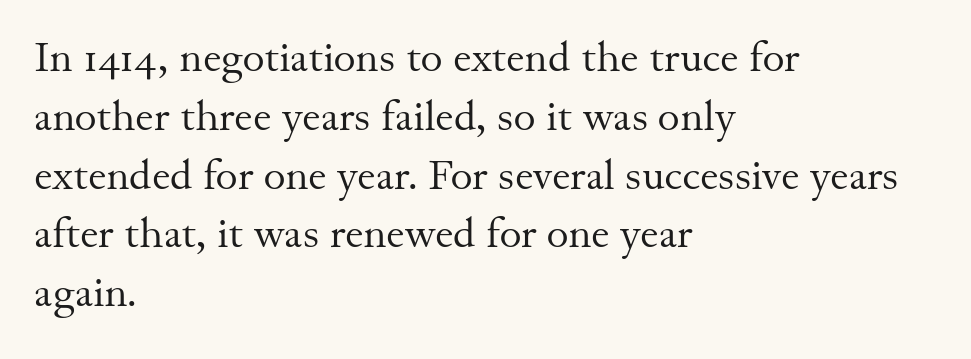
Designer's note — italics off, roman on. Proportional: the letters do not fall into vertical columns. The space between consecutive lines is moderate. A student would call this left alignment; a typographer would say flush left, rag right. No letter is thick-stroked: the sample isn't bold.
